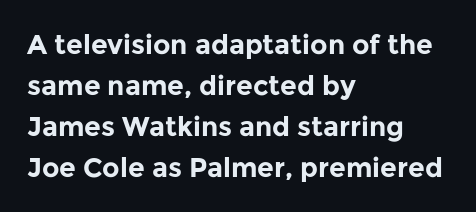
Q: Is the text bold? A: Yes.
Q: Is the text italic (slanted)? A: No, it is upright.
Q: Is the text underlined? A: No.
Q: How is the paragraph aligned? A: Left-aligned.
Q: Is the spacing between letters normal or unusually wide? A: Normal.
Q: Is the spacing between lines tight, normal or loose? A: Normal.
